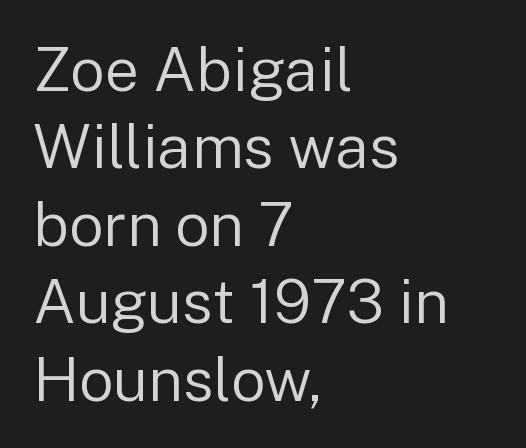
{"serif": "no", "italic": "no", "bold": "no", "weight": "regular", "width": "normal", "stroke_contrast": "low", "x_height": "medium", "monospaced": "no", "underline": "no", "align": "left", "line_spacing": "normal", "line_spacing_ratio": 1.27, "letter_spacing": "normal", "letter_spacing_em": 0.0, "glyph_px": 61}
